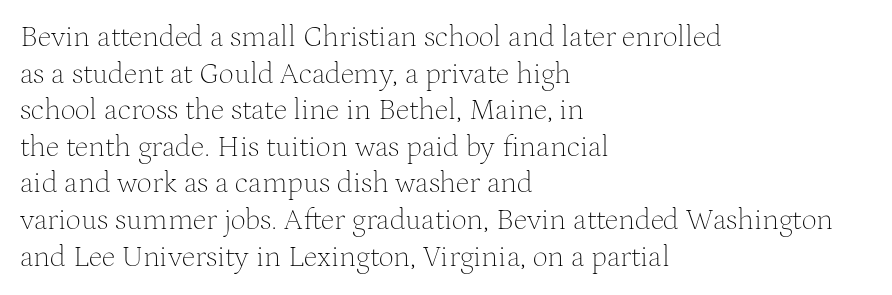
Q: Is the text bold? A: No.
Q: Is the text italic (slanted)? A: No, it is upright.
Q: Is the typeface a serif or a sans-serif typeface? A: Serif.
Q: Is the text underlined? A: No.
Q: How is the paragraph aligned? A: Left-aligned.
Q: Is the spacing between letters normal or unusually wide? A: Normal.
Q: Width (condensed, normal, or wide)? A: Normal.
Q: Stroke contrast? A: Medium.
Q: x-height? A: Medium.
Q: Monospaced? A: No.
